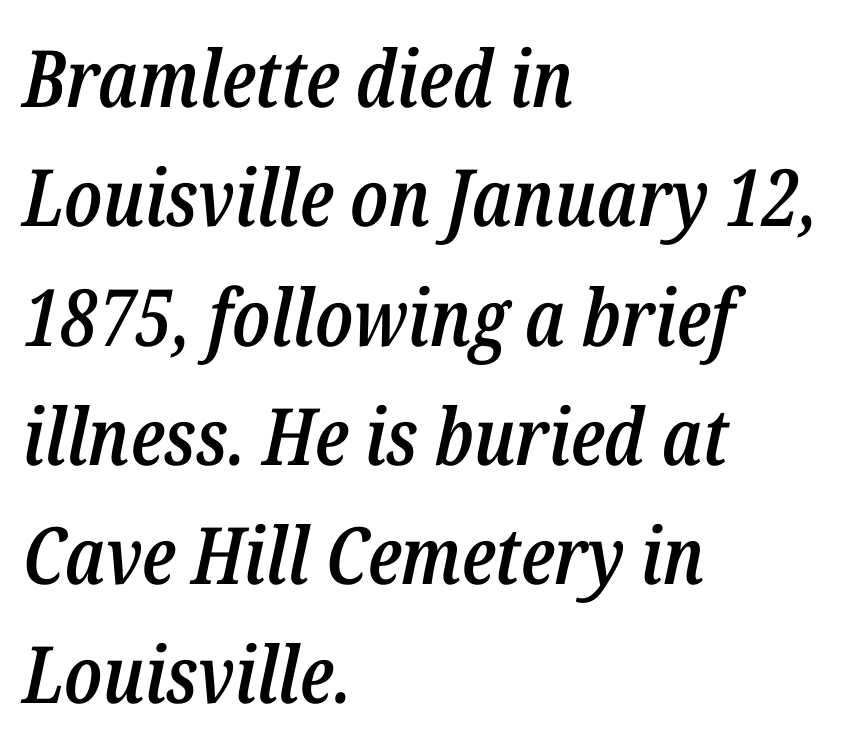
The image shows 79 px semibold, condensed type, italic (leaning right); set left-aligned, normal line spacing (1.51x), normal letter spacing, not underlined; low stroke contrast and a medium x-height.
